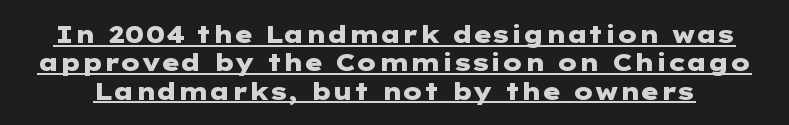
{"italic": "no", "bold": "yes", "underline": "yes", "line_spacing_ratio": 1.18, "letter_spacing": "normal", "letter_spacing_em": 0.0, "glyph_px": 24}
